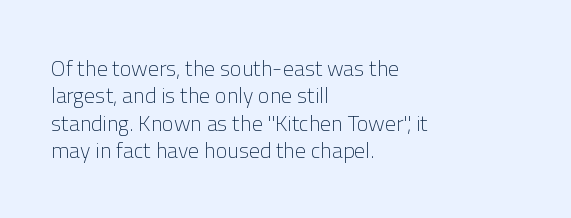
Q: Is the text bold? A: No.
Q: Is the text italic (slanted)? A: No, it is upright.
Q: Is the text underlined? A: No.
Q: How is the paragraph aligned? A: Left-aligned.
Q: Is the spacing between letters normal or unusually wide? A: Normal.
